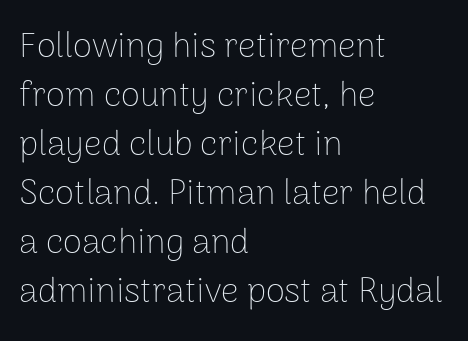
Each letter keeps its own natural width here, so spacing adapts to shape. The lines in this sample share a left origin and differ only in where they stop. A typesetter would label this face a sans. The type is set solid horizontally, with unmodified tracking. This is the regular roman posture of the typeface. Stem width sits at or under what a default text font uses.
